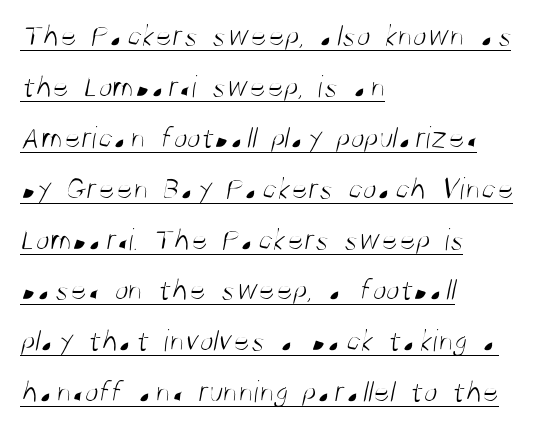
The image shows 32 px light, condensed sans-serif type; set left-aligned, normal line spacing (1.59x), normal letter spacing, underlined; medium stroke contrast and a large x-height.
